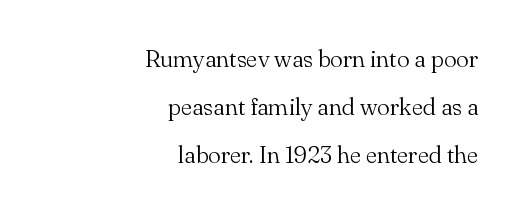
The image shows 24 px text type, upright; set right-aligned, loose line spacing (2.01x), normal letter spacing, not underlined.
